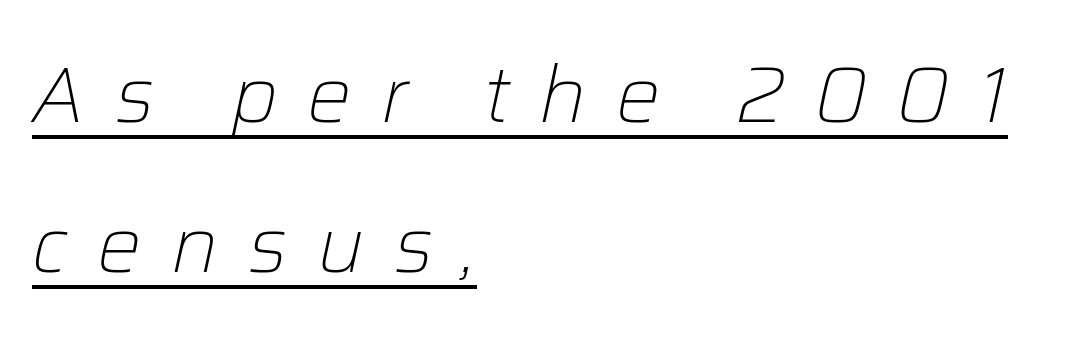
Q: Is the text bold? A: No.
Q: Is the text italic (slanted)? A: Yes, it leans right by about 12 degrees.
Q: Is the text underlined? A: Yes.
Q: How is the paragraph aligned? A: Left-aligned.
Q: Is the spacing between letters normal or unusually wide? A: Unusually wide.
Q: Is the spacing between lines tight, normal or loose? A: Loose.
Q: Width (condensed, normal, or wide)? A: Normal.
Q: Stroke contrast? A: Low.
Q: x-height? A: Medium.
Q: Monospaced? A: No.
